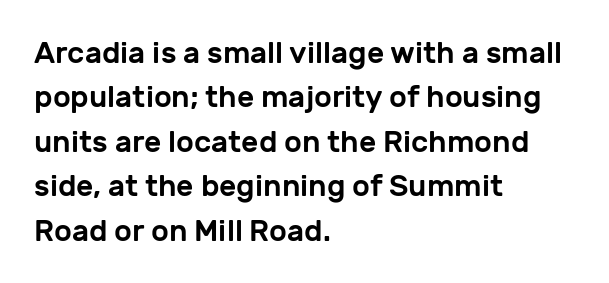
The image shows 30 px sans-serif type, upright; set left-aligned, normal line spacing (1.48x), normal letter spacing, not underlined; low stroke contrast and a medium x-height.
